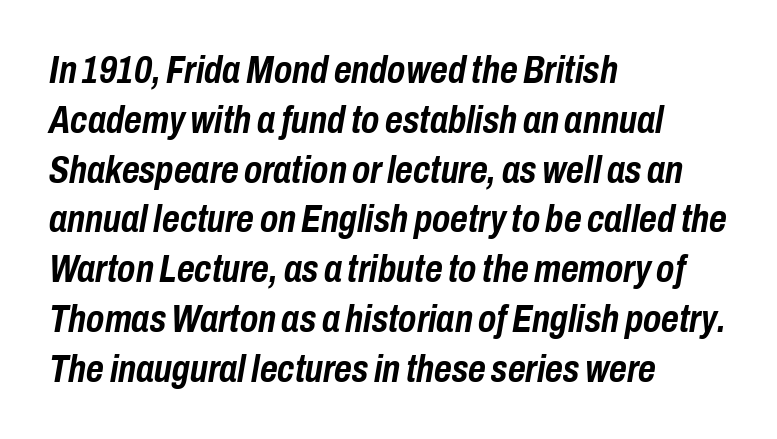
Q: Is the text bold? A: Yes.
Q: Is the text italic (slanted)? A: Yes, it leans right by about 10 degrees.
Q: Is the text underlined? A: No.
Q: How is the paragraph aligned? A: Left-aligned.
Q: Is the spacing between letters normal or unusually wide? A: Normal.
Q: Is the spacing between lines tight, normal or loose? A: Normal.
Q: Width (condensed, normal, or wide)? A: Condensed.
Q: Stroke contrast? A: Low.
Q: x-height? A: Medium.
Q: Monospaced? A: No.
